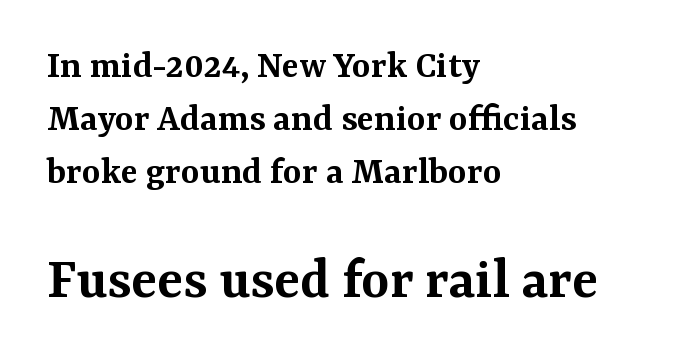
The image shows 60 px semibold serif type, upright; set left-aligned, normal line spacing (1.32x), normal letter spacing, not underlined; the second (bottom) block is 1.5x larger; medium stroke contrast and a medium x-height.
